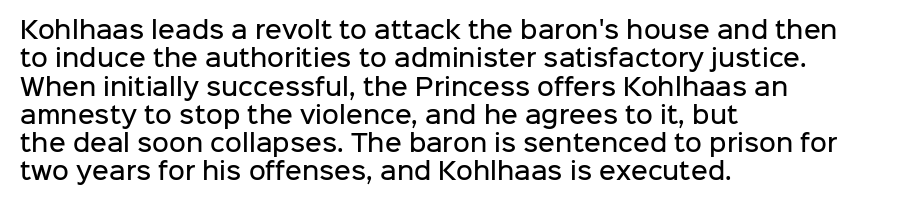
Is the letter spacing exaggerated? No — it looks like the ordinary default. Do the letters lean? They stand straight. Is the type bold? Partly — it's a semibold, heavier than regular but not fully bold. Lines of text with bare space underneath. The text block is weighted toward the left margin, trailing off unevenly rightward.
